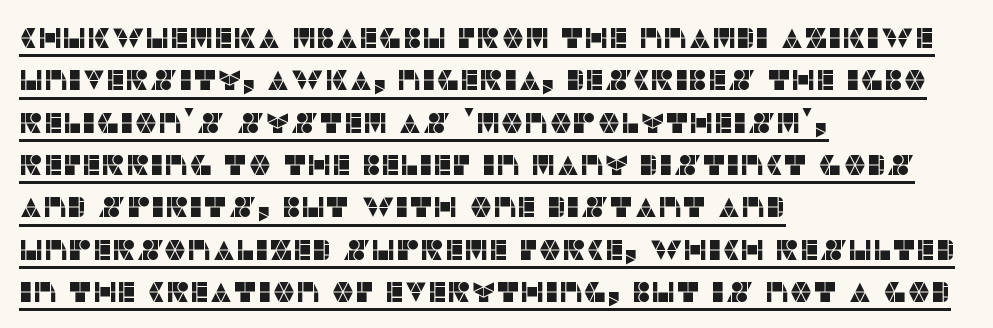
Q: Is the text italic (slanted)? A: No, it is upright.
Q: Is the typeface a serif or a sans-serif typeface? A: Sans-serif.
Q: Is the text underlined? A: Yes.
Q: How is the paragraph aligned? A: Left-aligned.
Q: Is the spacing between letters normal or unusually wide? A: Normal.
Q: Is the spacing between lines tight, normal or loose? A: Normal.
Q: Width (condensed, normal, or wide)? A: Normal.
Q: Stroke contrast? A: Low.
Q: x-height? A: Large.
Q: Monospaced? A: No.
